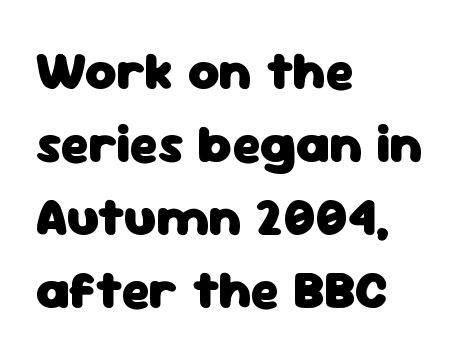
{"serif": "no", "italic": "no", "bold": "yes", "weight": "heavy", "width": "normal", "stroke_contrast": "low", "x_height": "medium", "monospaced": "no", "underline": "no", "align": "left", "line_spacing": "normal", "line_spacing_ratio": 1.35, "letter_spacing": "normal", "letter_spacing_em": 0.0, "glyph_px": 54}
